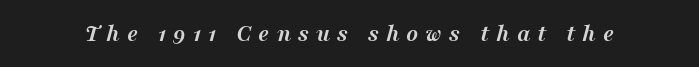
{"italic": "yes", "lean": "right", "slant_degrees": 16, "bold": "yes", "underline": "no", "letter_spacing": "wide", "letter_spacing_em": 0.28, "glyph_px": 25}
